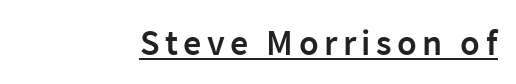
{"serif": "no", "italic": "no", "bold": "semi", "weight": "semibold", "width": "normal", "stroke_contrast": "low", "x_height": "medium", "monospaced": "no", "underline": "yes", "align": "right", "glyph_px": 36}
